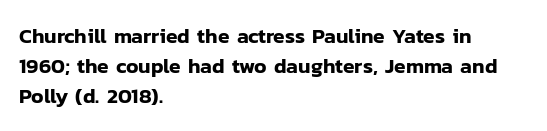
Which margin do the lines hug? The left one — the right edge is uneven. The letters stand upright; this is a roman face. Any mark beneath the type? The region is blank. The space between consecutive lines is moderate. No extra tracking has been applied to these lines.
